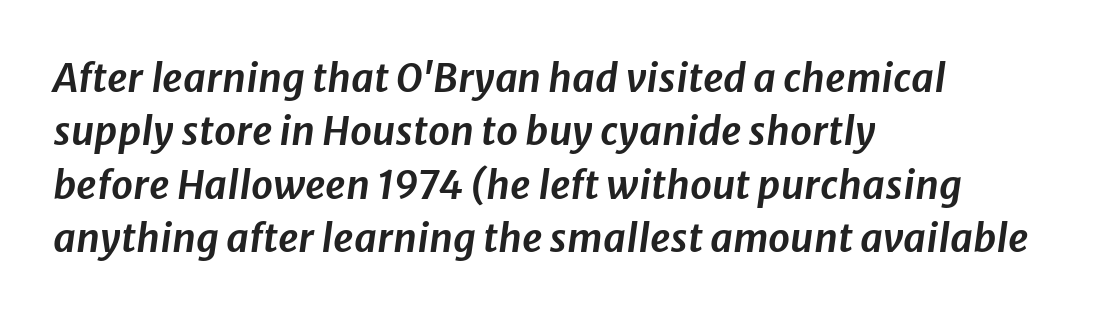
The image shows 39 px text type, italic (leaning right); set left-aligned, normal line spacing (1.37x), normal letter spacing, not underlined; low stroke contrast and a medium x-height.
